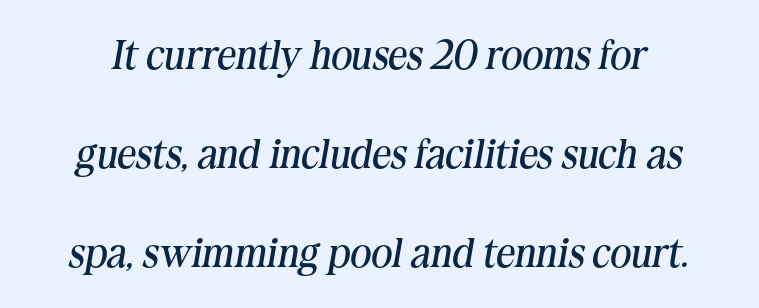
The image shows 41 px regular-weight serif type, italic (leaning right); set loose line spacing (2.41x), normal letter spacing, not underlined; medium stroke contrast and a medium x-height.
